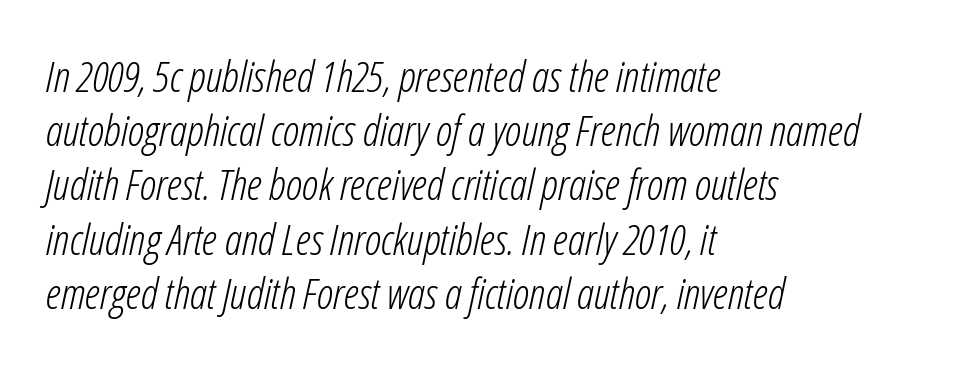
A clean baseline with only descenders dipping below it. Compared with typical paragraphs, the rows here are spaced about the same. Designer's note — italics engaged. The rendering uses natural spacing where letterforms have individual widths.
